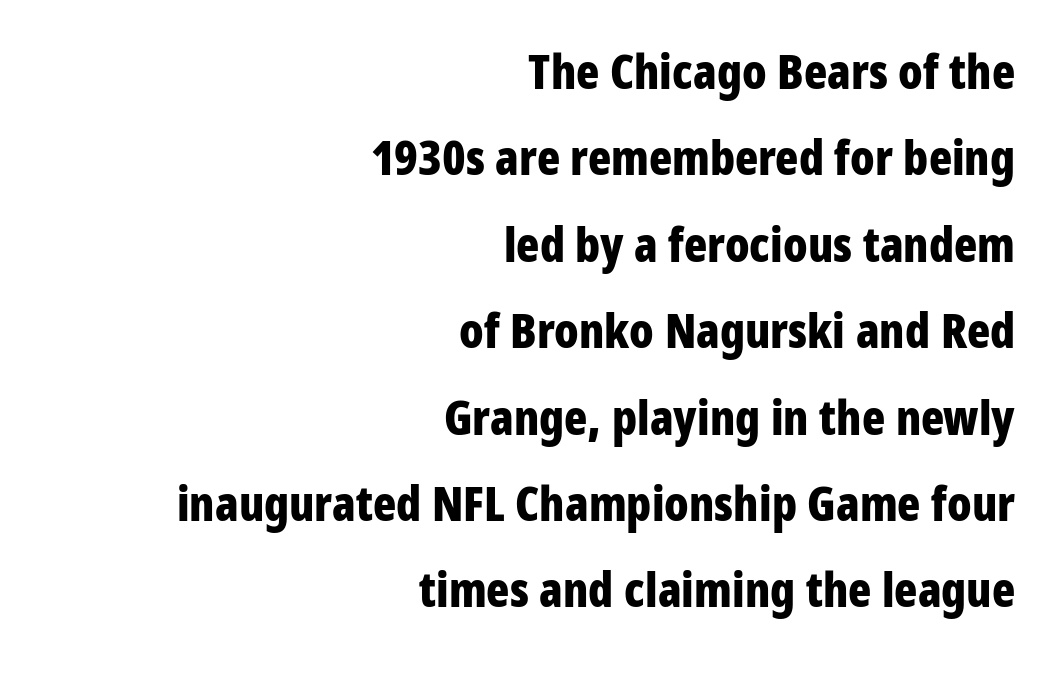
Alignment: flush right. Here the glyphs are tracked normally, forming tight word shapes. Clear beneath every line of the passage. Does the lettering tilt? It doesn't — this is upright. In terms of letterform style, serifs are entirely absent. Think of a printed novel: that variable character pitch is what you see here.
